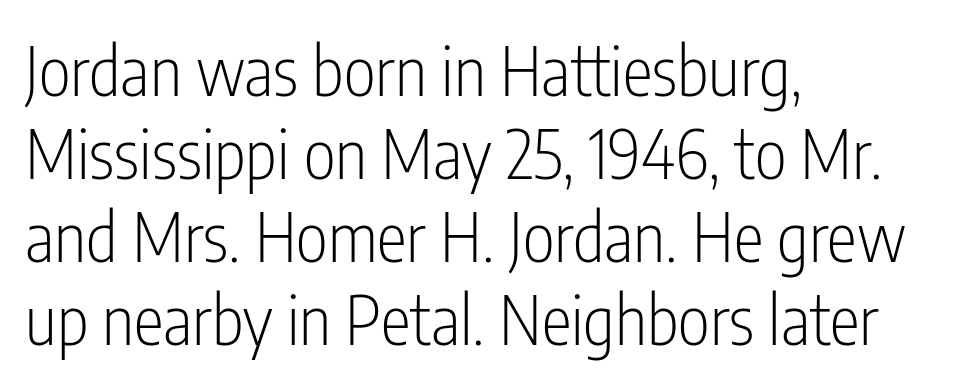
The zone under the glyphs is completely vacant. Is the block centered? No — it sits flush against the left margin. The text was rendered using a sans face with plain stroke endings. These glyphs show unthickened strokes, regular width or finer. What stands out about the letter spacing? Nothing — it is the standard amount.
